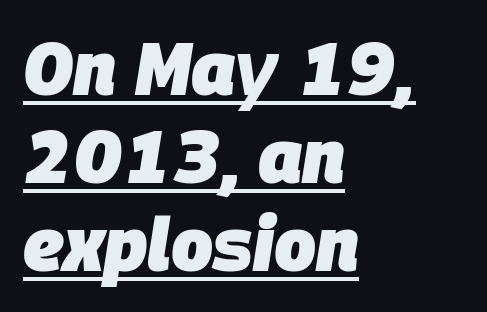
Q: Is the text bold? A: Yes.
Q: Is the text italic (slanted)? A: Yes, it leans right by about 9 degrees.
Q: Is the text underlined? A: Yes.
Q: How is the paragraph aligned? A: Left-aligned.
Q: Is the spacing between letters normal or unusually wide? A: Normal.
Q: Width (condensed, normal, or wide)? A: Normal.
Q: Stroke contrast? A: Low.
Q: x-height? A: Large.
Q: Monospaced? A: No.
